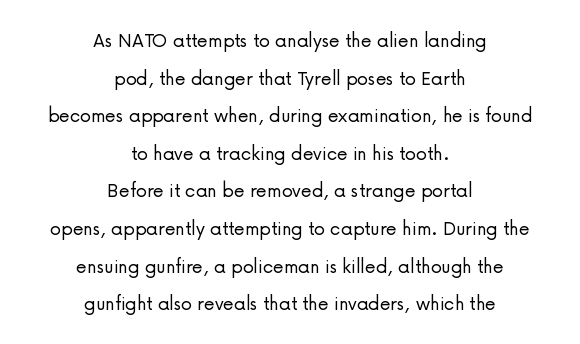
Posture: upright roman. Is the block centered? Yes — each line is placed symmetrically about the middle. Compared with a typical body face, this is equally light or lighter still. Observe the ordinary spacing: letters are neighbours, not strangers. The glyphs are unaccompanied by any horizontal stroke below them.
